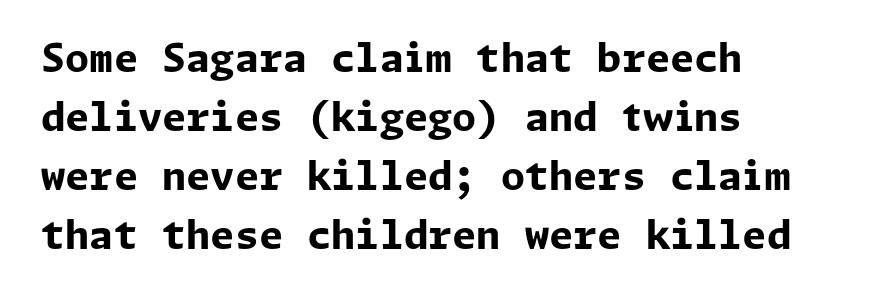
Q: Is the text bold? A: Yes.
Q: Is the text italic (slanted)? A: No, it is upright.
Q: Is the typeface a serif or a sans-serif typeface? A: Sans-serif.
Q: Is the text underlined? A: No.
Q: How is the paragraph aligned? A: Left-aligned.
Q: Is the spacing between letters normal or unusually wide? A: Normal.
Q: Is the spacing between lines tight, normal or loose? A: Normal.
Q: Width (condensed, normal, or wide)? A: Normal.
Q: Stroke contrast? A: Low.
Q: x-height? A: Medium.
